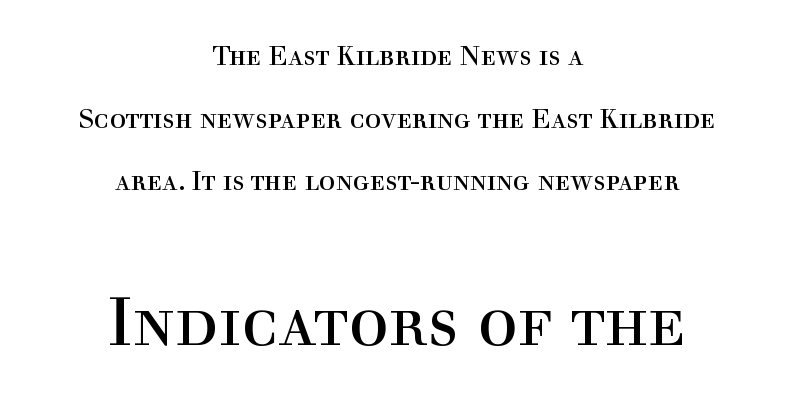
{"serif": "yes", "italic": "no", "bold": "no", "weight": "regular", "width": "normal", "x_height": "medium", "monospaced": "no", "underline": "no", "align": "center", "line_spacing": "loose", "line_spacing_ratio": 2.32, "letter_spacing": "normal", "letter_spacing_em": 0.0, "larger_block": "second", "size_ratio": 2.48, "glyph_px": 67}
